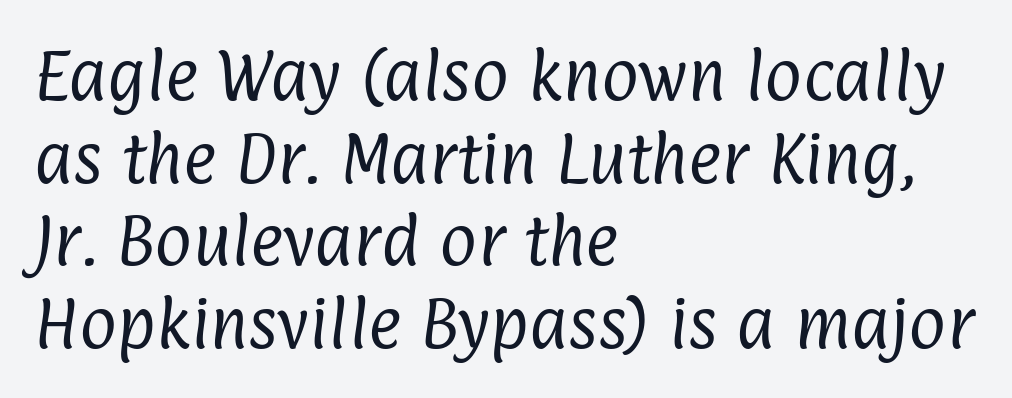
The image shows 57 px regular-weight, condensed sans-serif type; set left-aligned, normal line spacing (1.45x), normal letter spacing, not underlined; low stroke contrast and a medium x-height.
